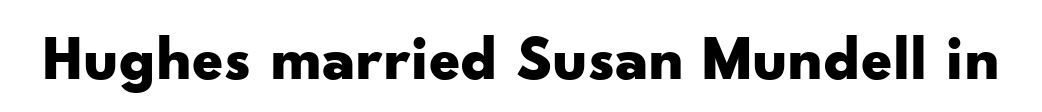
Q: Is the text bold? A: Yes.
Q: Is the text italic (slanted)? A: No, it is upright.
Q: Is the typeface a serif or a sans-serif typeface? A: Sans-serif.
Q: Is the text underlined? A: No.
Q: Is the spacing between letters normal or unusually wide? A: Normal.
Q: Width (condensed, normal, or wide)? A: Wide.
Q: Stroke contrast? A: Low.
Q: x-height? A: Small.
Q: Monospaced? A: No.
